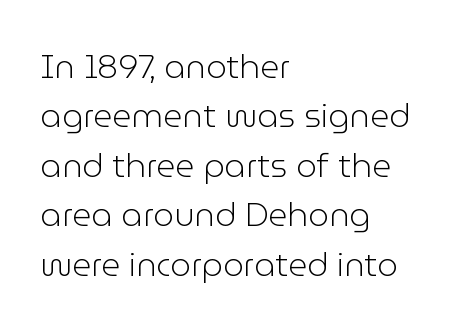
Q: Is the text bold? A: No.
Q: Is the text italic (slanted)? A: No, it is upright.
Q: Is the typeface a serif or a sans-serif typeface? A: Sans-serif.
Q: Is the text underlined? A: No.
Q: How is the paragraph aligned? A: Left-aligned.
Q: Is the spacing between letters normal or unusually wide? A: Normal.
Q: Is the spacing between lines tight, normal or loose? A: Normal.
Q: Width (condensed, normal, or wide)? A: Normal.
Q: Stroke contrast? A: Low.
Q: x-height? A: Medium.
Q: Monospaced? A: No.
